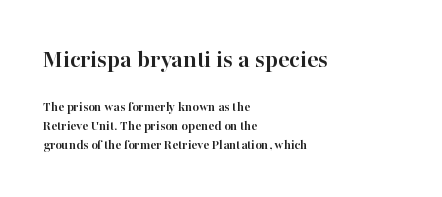
The image shows 26 px bold type, upright; set left-aligned, normal line spacing (1.33x), normal letter spacing, not underlined; the first (top) block is 1.86x larger.
